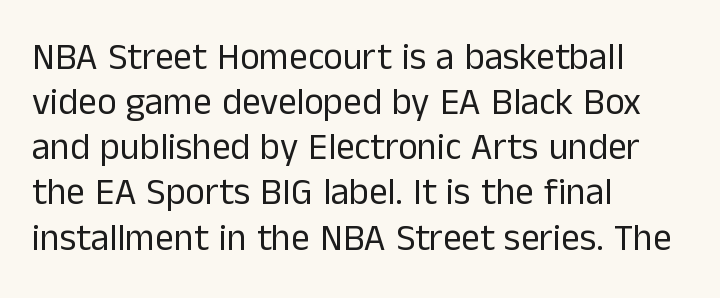
Q: Is the text bold? A: No.
Q: Is the text italic (slanted)? A: No, it is upright.
Q: Is the typeface a serif or a sans-serif typeface? A: Sans-serif.
Q: Is the text underlined? A: No.
Q: How is the paragraph aligned? A: Left-aligned.
Q: Is the spacing between letters normal or unusually wide? A: Normal.
Q: Width (condensed, normal, or wide)? A: Normal.
Q: Stroke contrast? A: Low.
Q: x-height? A: Medium.
Q: Monospaced? A: No.
